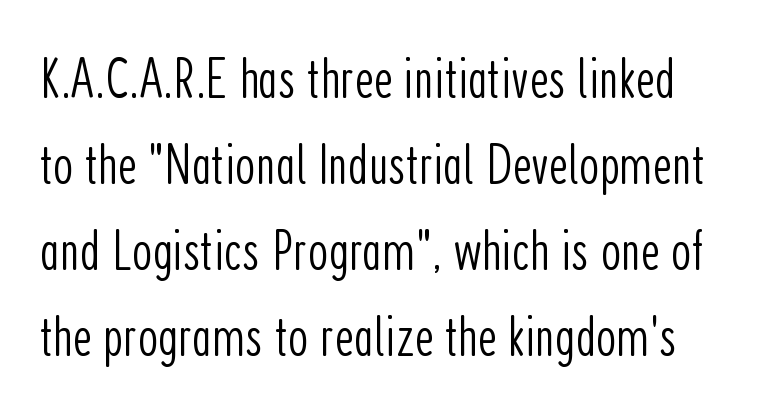
Q: Is the text bold? A: No.
Q: Is the text italic (slanted)? A: No, it is upright.
Q: Is the typeface a serif or a sans-serif typeface? A: Sans-serif.
Q: Is the text underlined? A: No.
Q: Is the spacing between letters normal or unusually wide? A: Normal.
Q: Is the spacing between lines tight, normal or loose? A: Normal.
Q: Width (condensed, normal, or wide)? A: Condensed.
Q: Stroke contrast? A: Low.
Q: x-height? A: Medium.
Q: Monospaced? A: No.
